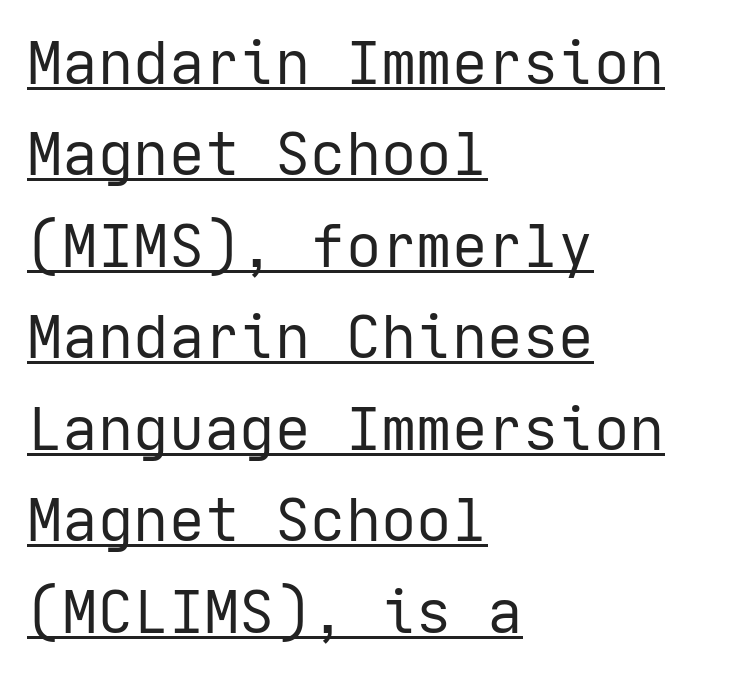
{"serif": "no", "italic": "no", "bold": "no", "weight": "regular", "width": "normal", "stroke_contrast": "low", "x_height": "medium", "underline": "yes", "align": "left", "line_spacing": "normal", "line_spacing_ratio": 1.55, "letter_spacing": "normal", "letter_spacing_em": 0.0, "glyph_px": 59}
